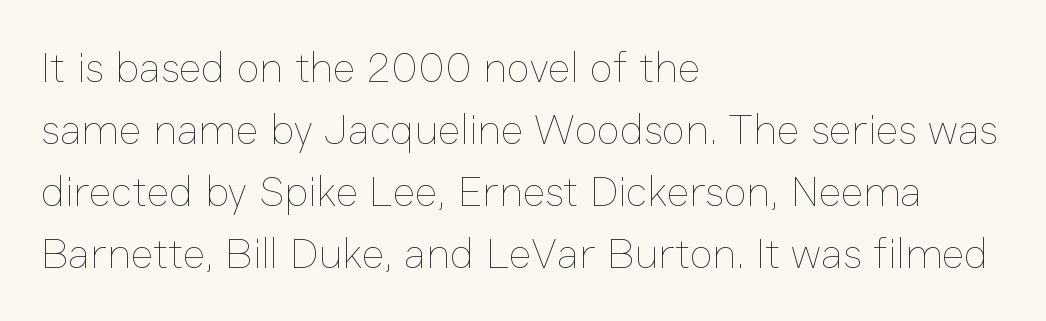
{"italic": "no", "bold": "no", "weight": "thin", "width": "normal", "stroke_contrast": "low", "x_height": "medium", "monospaced": "no", "underline": "no", "align": "left", "line_spacing": "normal", "line_spacing_ratio": 1.44, "letter_spacing": "normal", "letter_spacing_em": 0.0, "glyph_px": 43}
